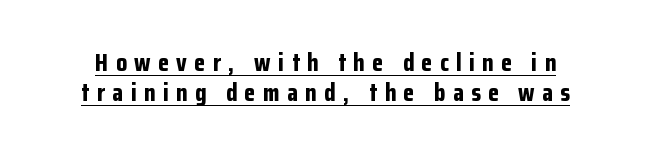
Q: Is the text bold? A: Yes.
Q: Is the text italic (slanted)? A: No, it is upright.
Q: Is the text underlined? A: Yes.
Q: Is the spacing between letters normal or unusually wide? A: Unusually wide.
